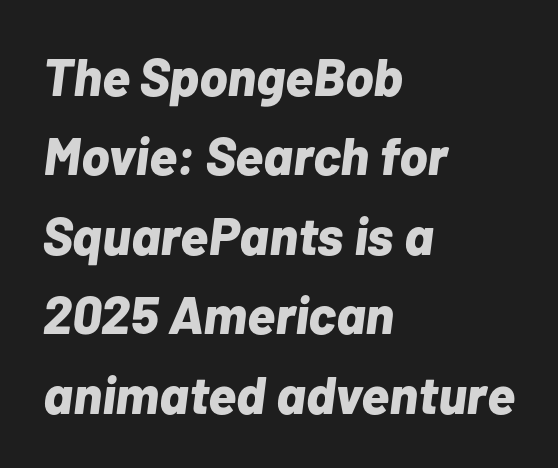
The image shows 53 px bold type, italic (leaning right); set left-aligned, normal line spacing (1.5x), normal letter spacing, not underlined; low stroke contrast and a medium x-height.
